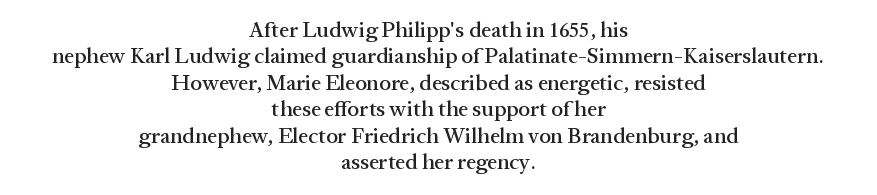
Q: Is the text italic (slanted)? A: No, it is upright.
Q: Is the text underlined? A: No.
Q: How is the paragraph aligned? A: Centered.
Q: Is the spacing between letters normal or unusually wide? A: Normal.
